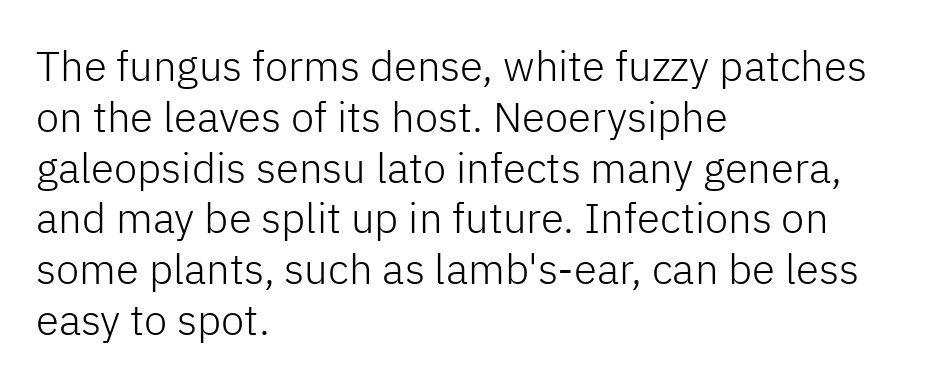
{"serif": "no", "italic": "no", "bold": "no", "weight": "light", "width": "normal", "stroke_contrast": "low", "x_height": "medium", "monospaced": "no", "underline": "no", "align": "left", "line_spacing_ratio": 1.21, "letter_spacing": "normal", "letter_spacing_em": 0.0, "glyph_px": 42}
